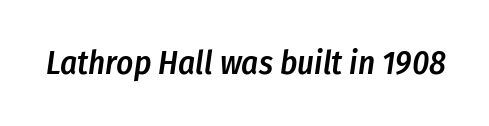
The passage shown is not underscored anywhere. Does the weight exceed regular? Yes, but only to semibold. Does extra space separate the letters? No, they use regular spacing. Notice how the stems are inclined rather than vertical — that's the hallmark of italics. You could not count columns in this text — the font is proportionally spaced.
